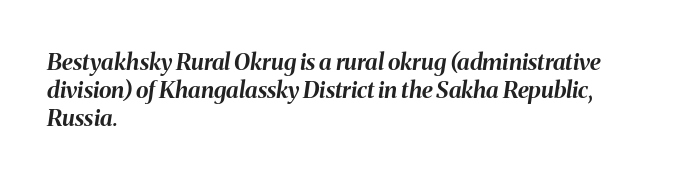
{"italic": "yes", "lean": "right", "slant_degrees": 8, "bold": "yes", "underline": "no", "align": "left", "line_spacing_ratio": 1.22, "letter_spacing": "normal", "letter_spacing_em": 0.0, "glyph_px": 23}
